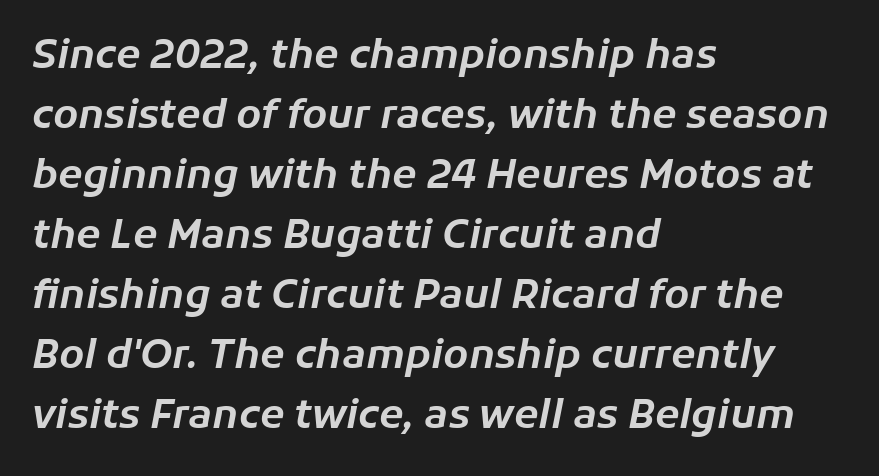
The image shows 40 px text type, italic (leaning right); set left-aligned, normal line spacing (1.5x), normal letter spacing, not underlined; low stroke contrast and a medium x-height.
